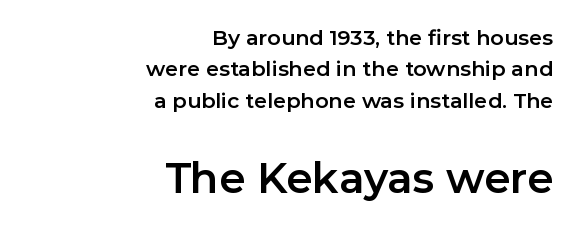
Letterform terminals end flat and unadorned throughout the passage. Regarding leading, the lines here are spaced in the standard way. The rendering keeps characters at their native spacing. Block two is the big one; block one sits smaller above it. Short and long lines alike share a common ending point at right. Rendered with straight, roman letterforms.
